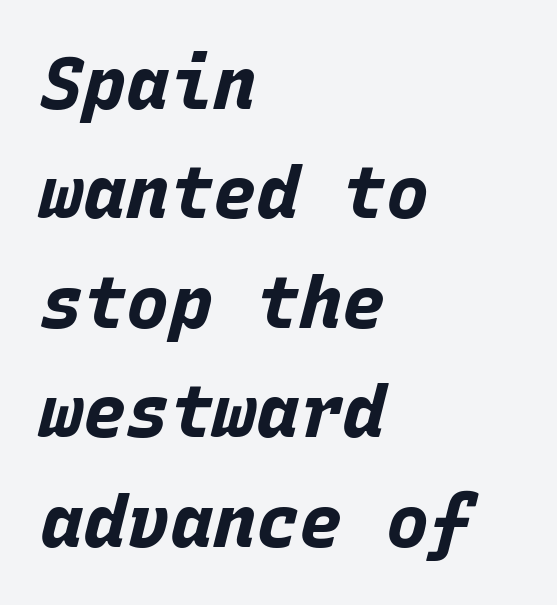
Q: Is the text bold? A: Yes.
Q: Is the text italic (slanted)? A: Yes, it leans right by about 15 degrees.
Q: Is the text underlined? A: No.
Q: How is the paragraph aligned? A: Left-aligned.
Q: Is the spacing between letters normal or unusually wide? A: Normal.
Q: Is the spacing between lines tight, normal or loose? A: Normal.
Q: Width (condensed, normal, or wide)? A: Normal.
Q: Stroke contrast? A: Low.
Q: x-height? A: Large.
Q: Monospaced? A: Yes.
